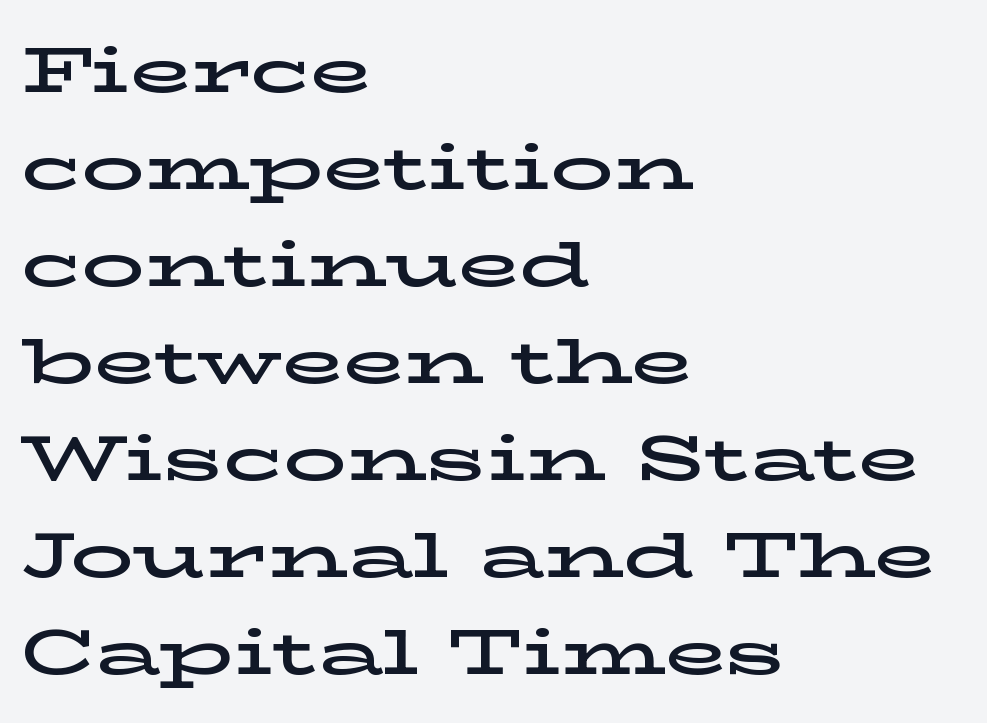
{"serif": "yes", "italic": "no", "width": "wide", "stroke_contrast": "low", "x_height": "medium", "monospaced": "no", "underline": "no", "align": "left", "line_spacing": "normal", "line_spacing_ratio": 1.54, "letter_spacing": "normal", "letter_spacing_em": 0.0, "glyph_px": 63}
